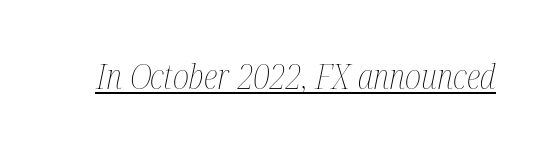
No letter is thick-stroked: the sample isn't bold. Rendered with sloped, italic letterforms. The lettering is marked with a stroke running underneath it. Is the letter spacing exaggerated? No — it looks like the ordinary default. Think of a printed novel: that variable character pitch is what you see here.
